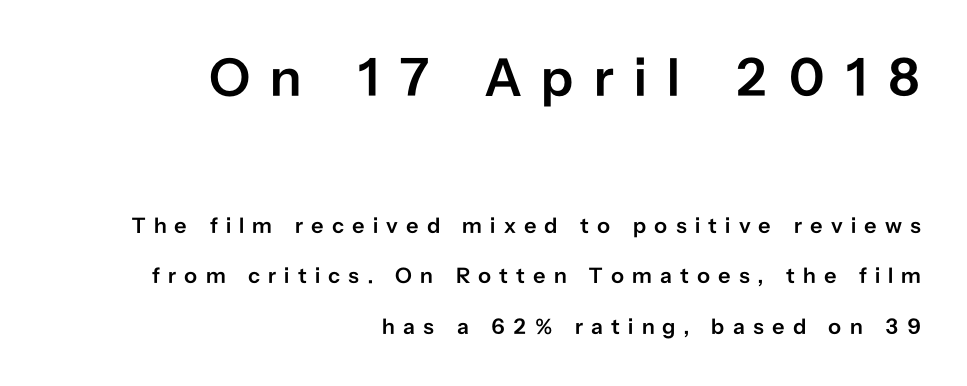
{"serif": "no", "italic": "no", "bold": "semi", "weight": "semibold", "width": "normal", "stroke_contrast": "low", "x_height": "medium", "monospaced": "no", "underline": "no", "align": "right", "line_spacing": "loose", "line_spacing_ratio": 2.28, "letter_spacing": "wide", "letter_spacing_em": 0.37, "larger_block": "first", "size_ratio": 2.45, "glyph_px": 54}
